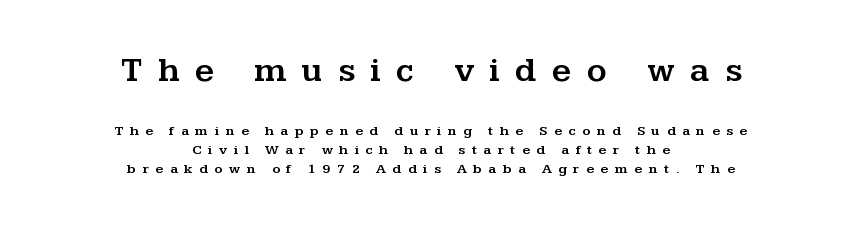
{"serif": "yes", "italic": "no", "width": "wide", "stroke_contrast": "medium", "x_height": "medium", "monospaced": "no", "underline": "no", "align": "center", "line_spacing": "normal", "line_spacing_ratio": 1.33, "letter_spacing": "wide", "letter_spacing_em": 0.46, "larger_block": "first", "size_ratio": 2.43, "glyph_px": 34}
